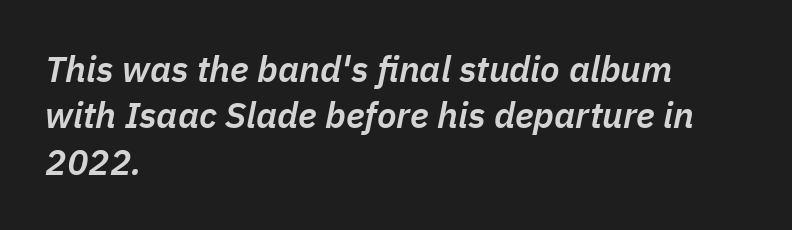
Q: Is the text bold? A: Semi-bold.
Q: Is the text italic (slanted)? A: Yes, it leans right by about 11 degrees.
Q: Is the text underlined? A: No.
Q: How is the paragraph aligned? A: Left-aligned.
Q: Is the spacing between letters normal or unusually wide? A: Normal.
Q: Is the spacing between lines tight, normal or loose? A: Normal.
Q: Width (condensed, normal, or wide)? A: Normal.
Q: Stroke contrast? A: Low.
Q: x-height? A: Medium.
Q: Monospaced? A: No.
